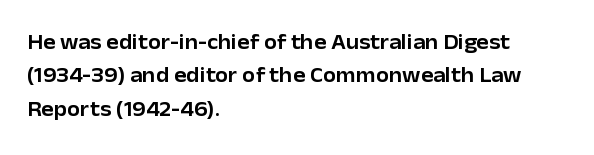
The image shows 21 px text type, upright; set left-aligned, normal line spacing (1.59x), normal letter spacing, not underlined.
